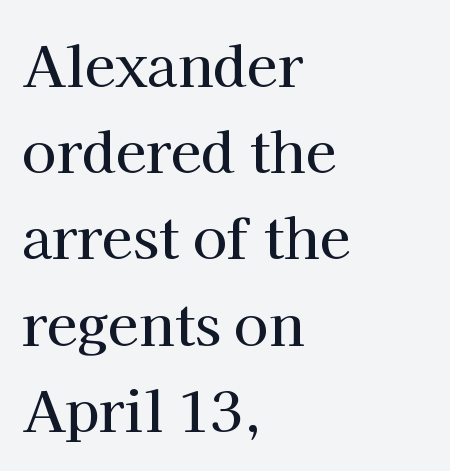
{"serif": "yes", "italic": "no", "width": "normal", "stroke_contrast": "high", "x_height": "medium", "monospaced": "no", "underline": "no", "align": "left", "line_spacing": "normal", "line_spacing_ratio": 1.54, "letter_spacing": "normal", "letter_spacing_em": 0.0, "glyph_px": 56}
